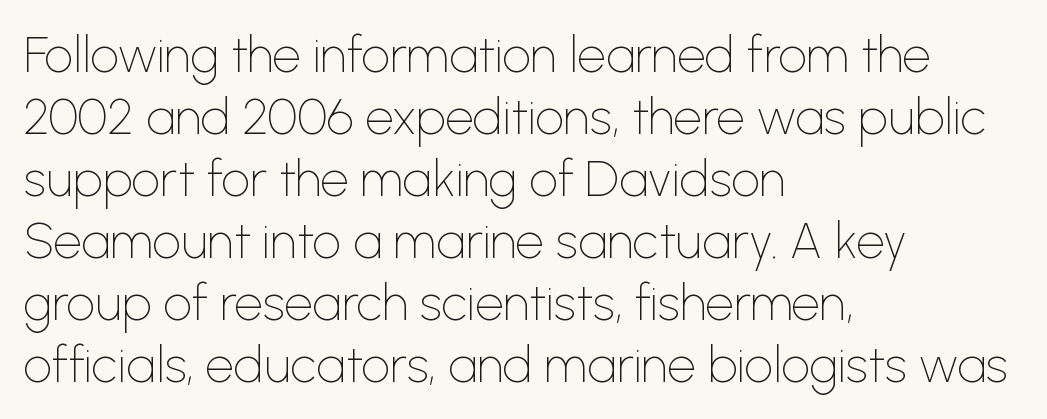
Q: Is the text bold? A: No.
Q: Is the text italic (slanted)? A: No, it is upright.
Q: Is the typeface a serif or a sans-serif typeface? A: Sans-serif.
Q: Is the text underlined? A: No.
Q: How is the paragraph aligned? A: Left-aligned.
Q: Is the spacing between letters normal or unusually wide? A: Normal.
Q: Width (condensed, normal, or wide)? A: Normal.
Q: Stroke contrast? A: Low.
Q: x-height? A: Medium.
Q: Monospaced? A: No.
